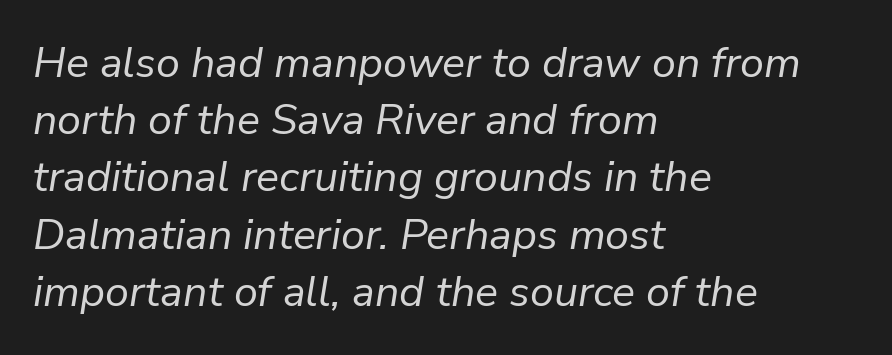
The image shows 43 px regular-weight type, italic (leaning right); set left-aligned, normal line spacing (1.33x), normal letter spacing, not underlined; low stroke contrast and a medium x-height.
